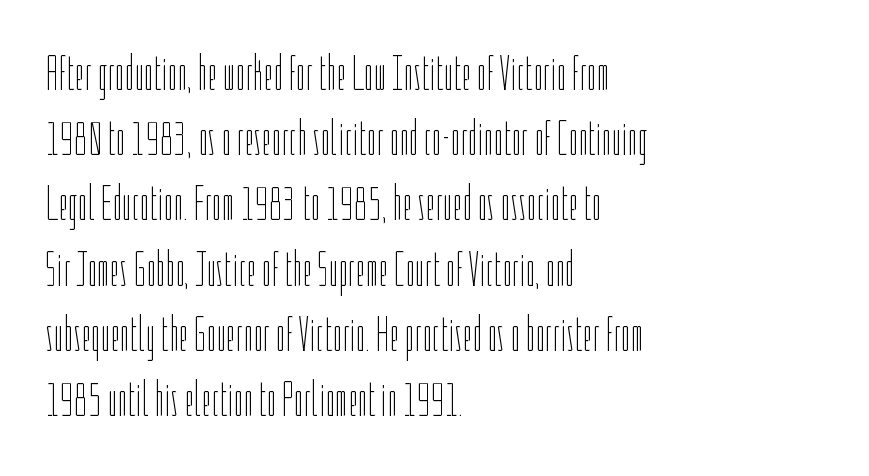
{"italic": "no", "bold": "no", "weight": "thin", "width": "condensed", "stroke_contrast": "low", "x_height": "medium", "monospaced": "no", "underline": "no", "align": "left", "line_spacing": "normal", "line_spacing_ratio": 1.33, "letter_spacing": "normal", "letter_spacing_em": 0.0, "glyph_px": 49}
